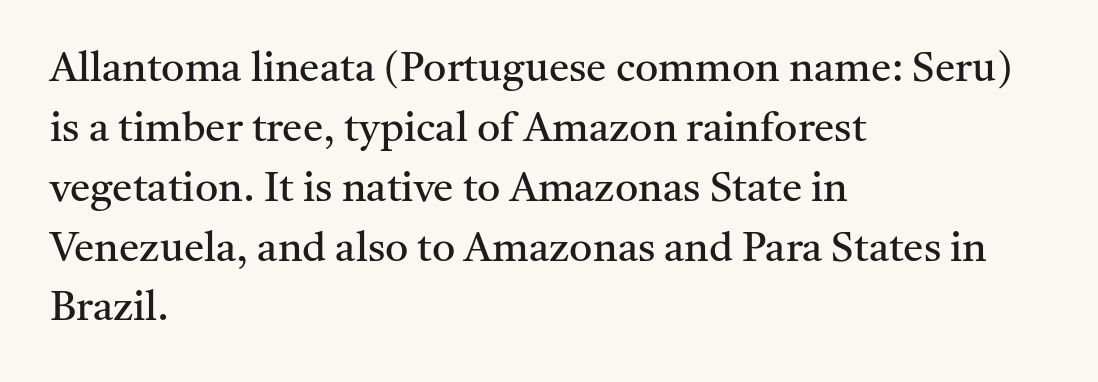
Quick note: not italic, upright. Horizontally, the lines are justified to the leading edge only. Note the varied advance widths — an 'i' is clearly narrower than an 'm'. The weight would be labelled regular, book, light, or lighter still.
